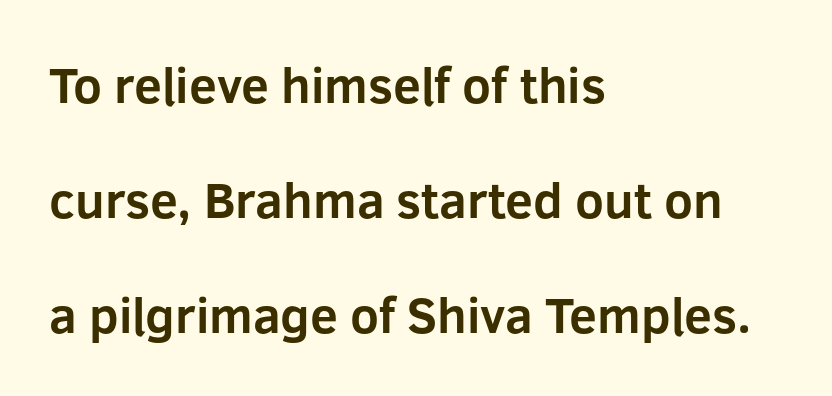
Note the varied advance widths — an 'i' is clearly narrower than an 'm'. The text was rendered using a sans face with plain stroke endings. The face used here has the dense, thick strokes of a bold. Loosely led — the rows are spread out.
